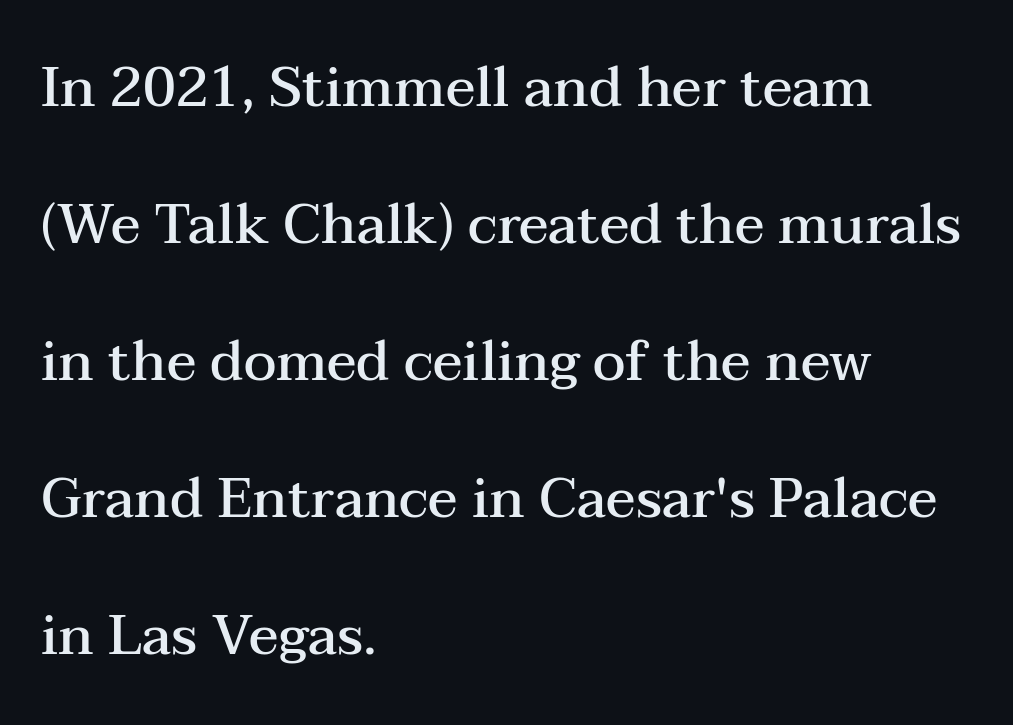
Q: Is the text bold? A: Semi-bold.
Q: Is the text italic (slanted)? A: No, it is upright.
Q: Is the typeface a serif or a sans-serif typeface? A: Serif.
Q: Is the text underlined? A: No.
Q: How is the paragraph aligned? A: Left-aligned.
Q: Is the spacing between letters normal or unusually wide? A: Normal.
Q: Is the spacing between lines tight, normal or loose? A: Loose.
Q: Width (condensed, normal, or wide)? A: Wide.
Q: Stroke contrast? A: Medium.
Q: x-height? A: Medium.
Q: Monospaced? A: No.
